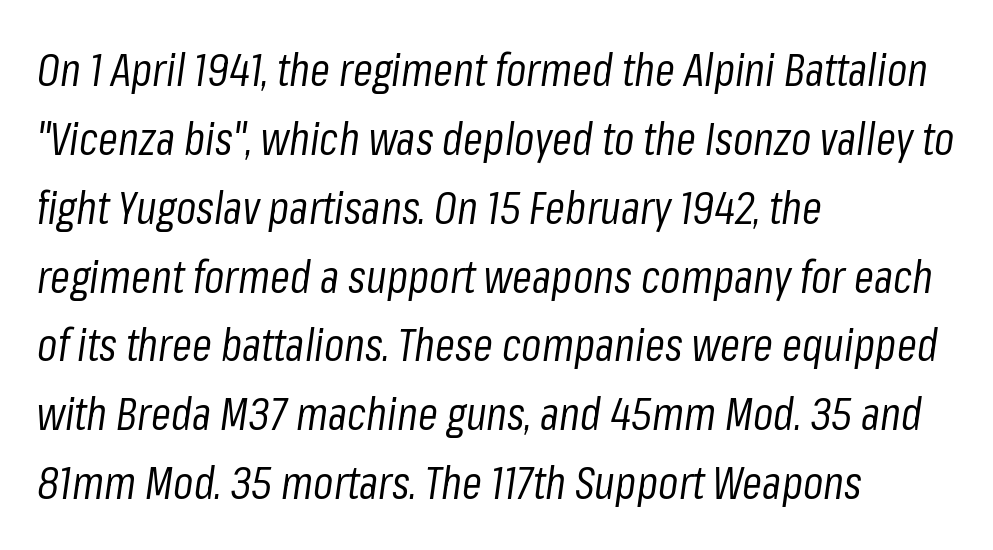
No heavy texture on the line: the type isn't bold. What stands out about the letter spacing? Nothing — it is the standard amount. Short and long lines alike share a common starting point at left. No word sits above an underline. Compared with typical paragraphs, the rows here are spaced about the same.
